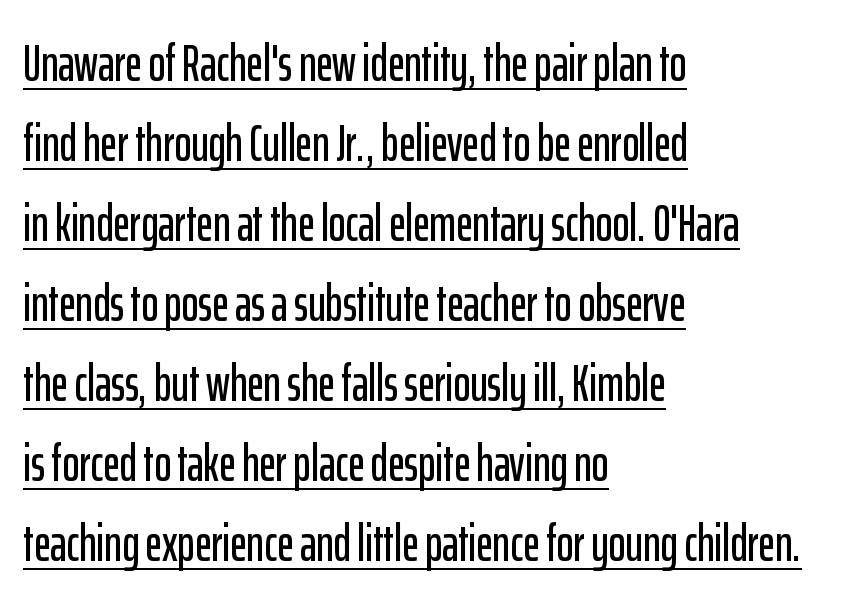
The letters stand straight up with perfectly vertical stems. The face used here is a sans, in the tradition of grotesques and geometrics. Left-aligned paragraph, ragged on the right. Honestly, the letter spacing is just normal — you wouldn't notice it. Each letter keeps its own natural width here, so spacing adapts to shape. These characters rest on top of a visible drawn line.
